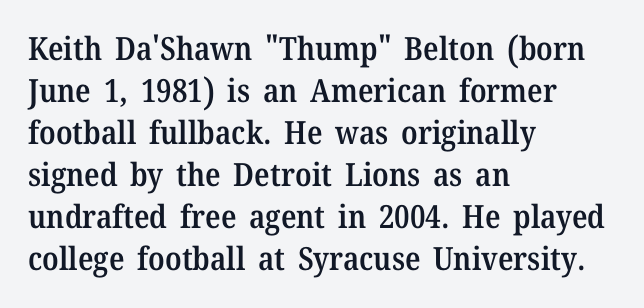
Glance below the letters and you will spot only blank space. The rendering uses natural spacing where letterforms have individual widths. Caption: standard tracking, unaltered. A typesetter would call this leading conventional body-copy spacing. This is roman type, the default non-slanted kind. Type style note: has serifs.
